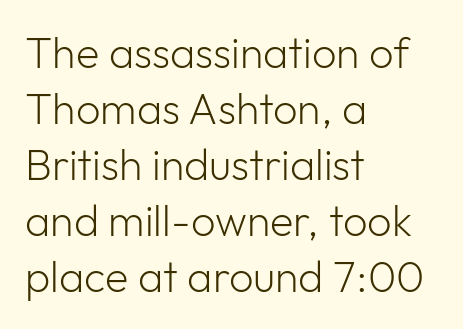
Typeset ragged right — the left edge is the straight one. Classification — sans serif. Weight: regular or lighter. No extra tracking has been applied to these lines.
